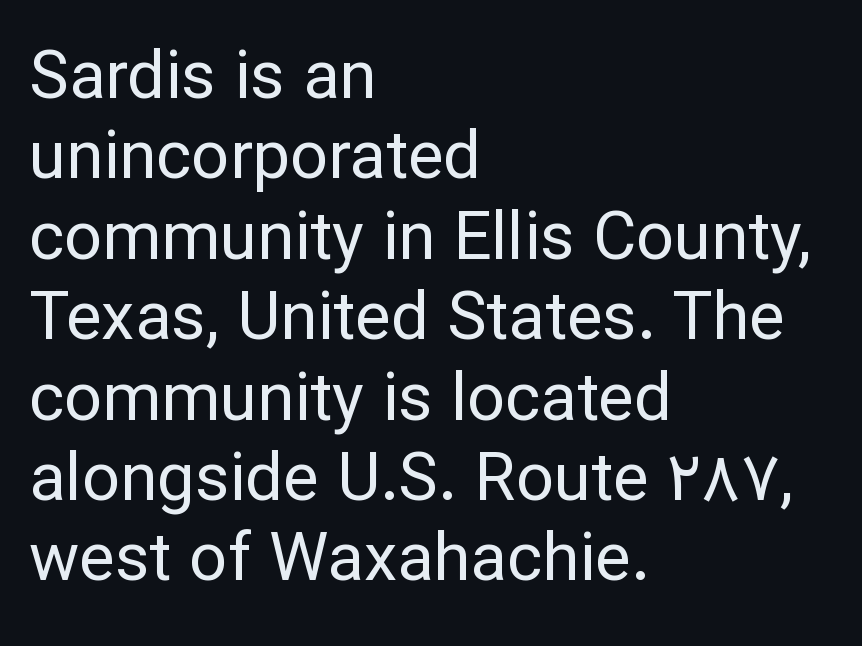
The image shows 67 px regular-weight sans-serif type, upright; set left-aligned, line spacing 1.2x, normal letter spacing, not underlined; low stroke contrast and a medium x-height.
